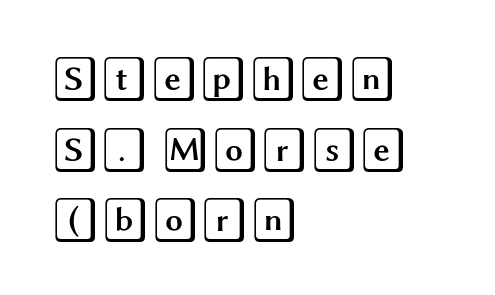
Horizontal bands of white between lines are of average thickness. Style check: upright. The horizontal fit of the characters is conventional and even. Each line starts at the same left margin while the right side varies. Unmarked baselines from the first word to the last.
